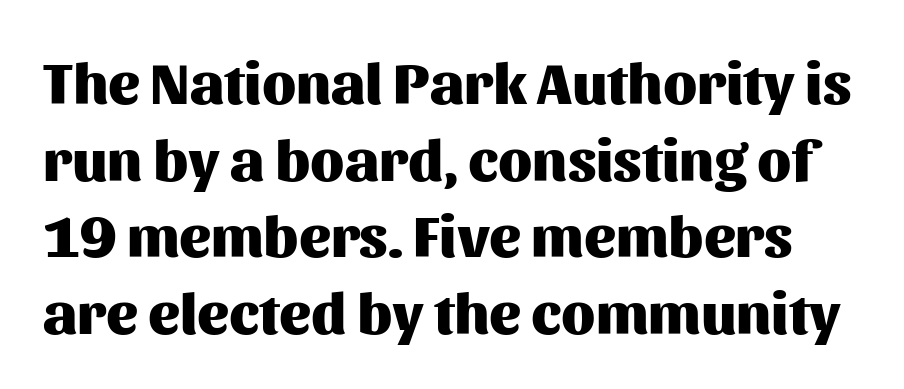
Q: Is the text bold? A: Yes.
Q: Is the text italic (slanted)? A: No, it is upright.
Q: Is the typeface a serif or a sans-serif typeface? A: Sans-serif.
Q: Is the text underlined? A: No.
Q: Is the spacing between letters normal or unusually wide? A: Normal.
Q: Is the spacing between lines tight, normal or loose? A: Normal.
Q: Width (condensed, normal, or wide)? A: Normal.
Q: Stroke contrast? A: Medium.
Q: x-height? A: Medium.
Q: Monospaced? A: No.
